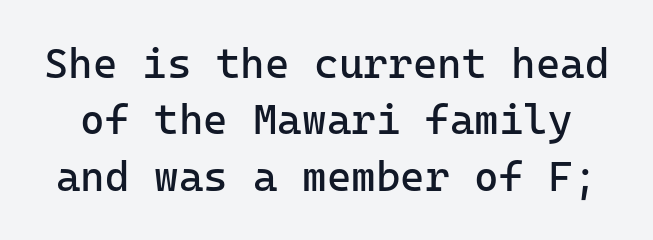
The image shows 42 px regular-weight sans-serif type, upright, monospaced; set normal line spacing (1.34x), normal letter spacing, not underlined; low stroke contrast and a medium x-height.
